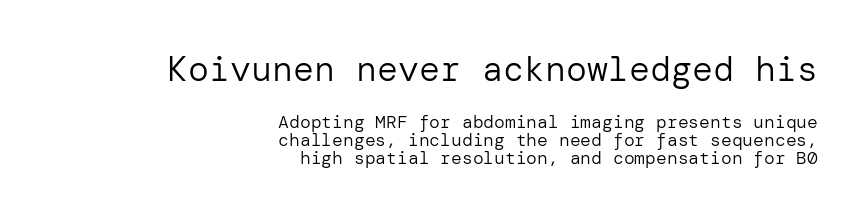
The image shows 35 px regular-weight sans-serif type, upright; set right-aligned, tight line spacing (1.02x), normal letter spacing, not underlined; the first (top) block is 1.94x larger; low stroke contrast and a medium x-height.
